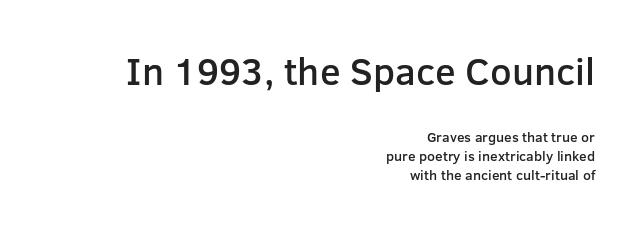
These words are printed semibold, heavier than regular yet not bold. Regarding leading, the lines here are spaced in the standard way. Think of a printed novel: that variable character pitch is what you see here. Does the copy run flush right? Yes — the right margin is perfectly even.
